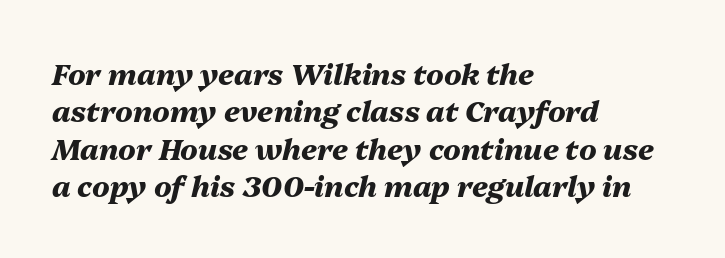
Q: Is the text bold? A: Yes.
Q: Is the text italic (slanted)? A: Yes, it leans right by about 13 degrees.
Q: Is the text underlined? A: No.
Q: How is the paragraph aligned? A: Left-aligned.
Q: Is the spacing between letters normal or unusually wide? A: Normal.
Q: Is the spacing between lines tight, normal or loose? A: Normal.
Q: Width (condensed, normal, or wide)? A: Normal.
Q: Stroke contrast? A: Medium.
Q: x-height? A: Medium.
Q: Monospaced? A: No.
